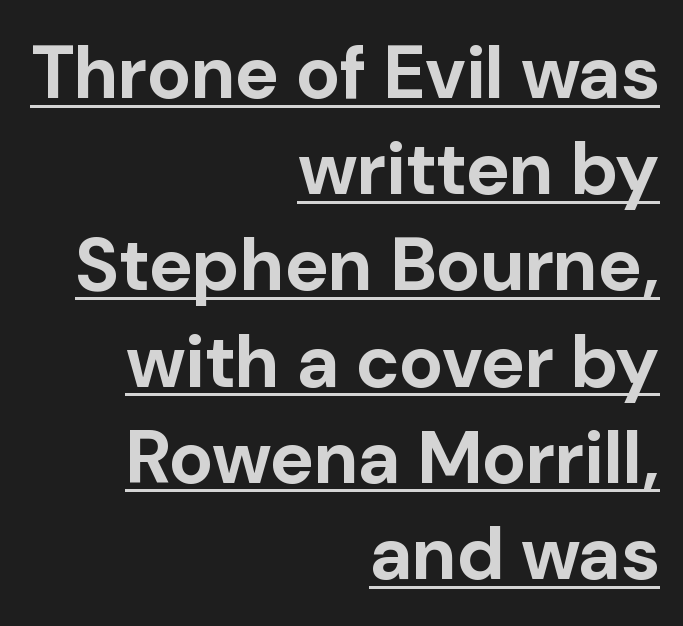
The image shows 74 px bold sans-serif type, upright; set right-aligned, normal line spacing (1.3x), normal letter spacing, underlined; low stroke contrast and a medium x-height.
